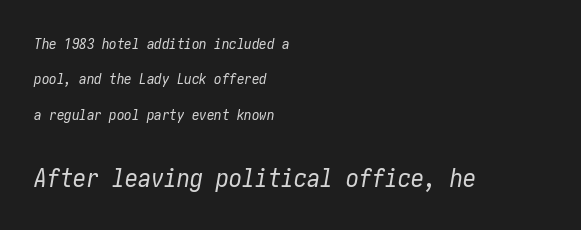
Q: Is the text bold? A: No.
Q: Is the text italic (slanted)? A: Yes, it leans right by about 10 degrees.
Q: Is the text underlined? A: No.
Q: How is the paragraph aligned? A: Left-aligned.
Q: Is the spacing between letters normal or unusually wide? A: Normal.
Q: Is the spacing between lines tight, normal or loose? A: Loose.
Q: Which block of text is set in a larger size, the first (top) or the second (bottom)? A: The second (bottom) one.
